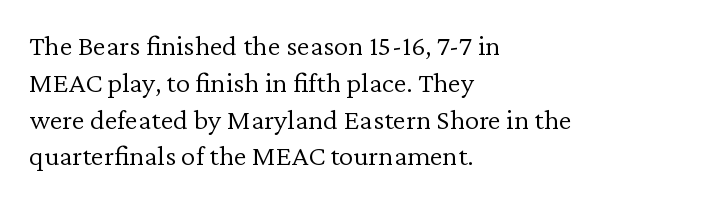
Q: Is the text bold? A: No.
Q: Is the text italic (slanted)? A: No, it is upright.
Q: Is the typeface a serif or a sans-serif typeface? A: Serif.
Q: Is the text underlined? A: No.
Q: How is the paragraph aligned? A: Left-aligned.
Q: Is the spacing between letters normal or unusually wide? A: Normal.
Q: Is the spacing between lines tight, normal or loose? A: Normal.
Q: Width (condensed, normal, or wide)? A: Normal.
Q: Stroke contrast? A: Low.
Q: x-height? A: Medium.
Q: Monospaced? A: No.
